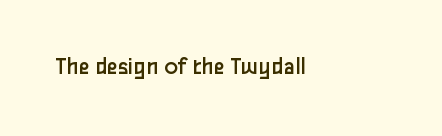
The image shows 25 px text type, upright; set normal letter spacing, not underlined.
